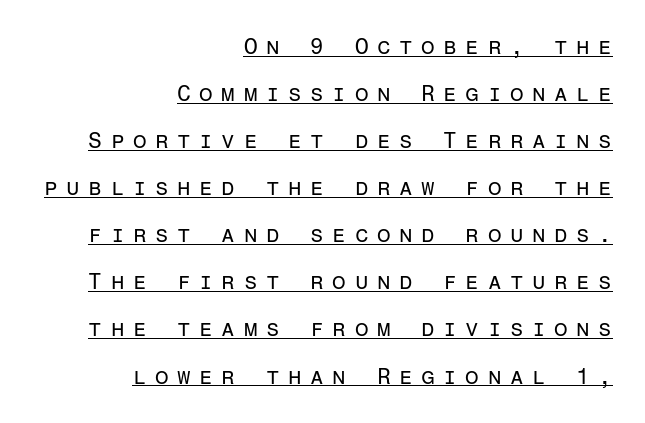
The image shows 22 px text type, upright; set right-aligned, loose line spacing (2.14x), unusually wide letter spacing (+0.39 em), underlined.
